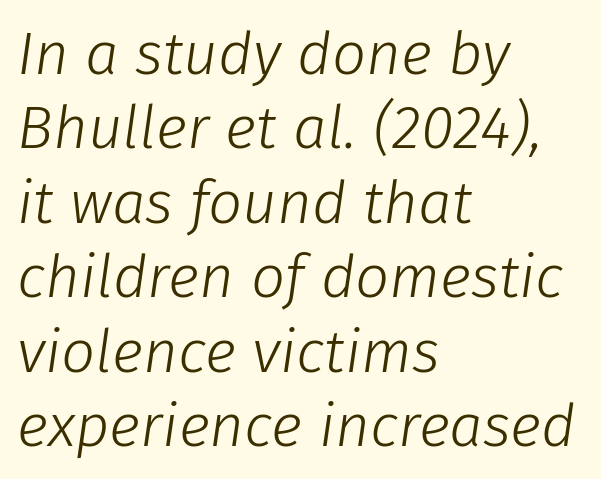
Q: Is the text bold? A: No.
Q: Is the text italic (slanted)? A: Yes, it leans right by about 8 degrees.
Q: Is the text underlined? A: No.
Q: How is the paragraph aligned? A: Left-aligned.
Q: Is the spacing between letters normal or unusually wide? A: Normal.
Q: Width (condensed, normal, or wide)? A: Normal.
Q: Stroke contrast? A: Low.
Q: x-height? A: Medium.
Q: Monospaced? A: No.
